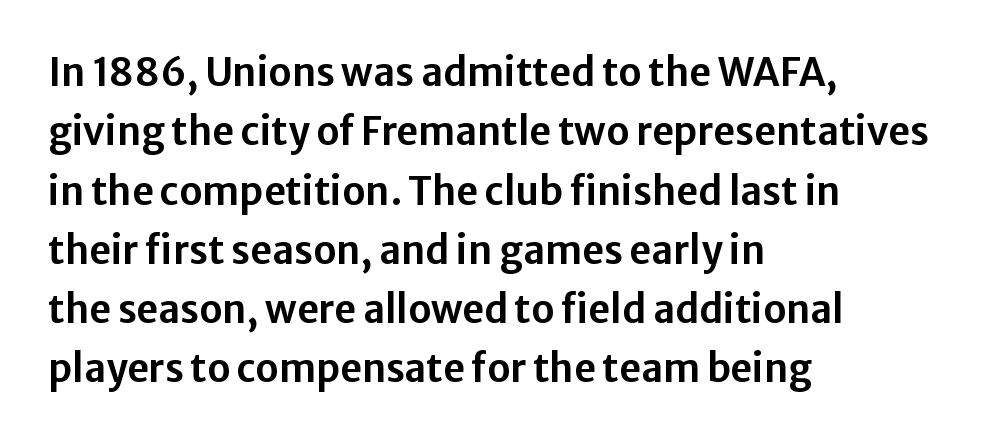
Unmarked baselines from the first word to the last. Serifs: no, the terminals of the letterforms are clean. Letter spacing: default. Left-aligned paragraph, ragged on the right. No italicization has been applied; the sample stays upright.
